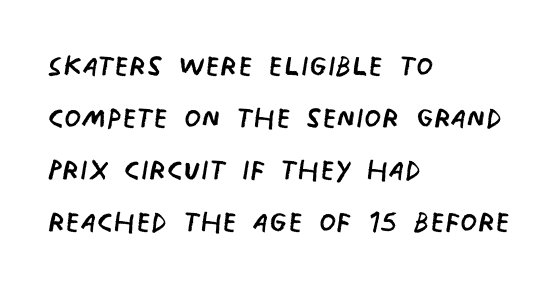
{"serif": "no", "bold": "no", "weight": "regular", "width": "condensed", "stroke_contrast": "low", "x_height": "large", "monospaced": "no", "underline": "no", "align": "left", "line_spacing": "normal", "line_spacing_ratio": 1.33, "letter_spacing": "normal", "letter_spacing_em": 0.0, "glyph_px": 39}
